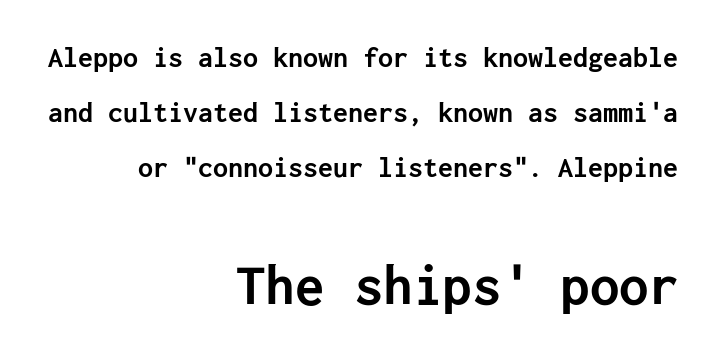
{"serif": "no", "italic": "no", "bold": "yes", "weight": "semibold", "width": "normal", "stroke_contrast": "low", "x_height": "medium", "underline": "no", "align": "right", "line_spacing_ratio": 1.83, "letter_spacing": "normal", "letter_spacing_em": 0.0, "larger_block": "second", "size_ratio": 1.97, "glyph_px": 59}
